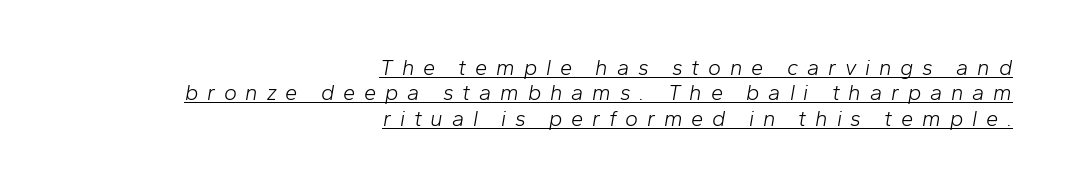
Q: Is the text bold? A: No.
Q: Is the text italic (slanted)? A: Yes, it leans right by about 10 degrees.
Q: Is the text underlined? A: Yes.
Q: How is the paragraph aligned? A: Right-aligned.
Q: Is the spacing between letters normal or unusually wide? A: Unusually wide.
Q: Is the spacing between lines tight, normal or loose? A: Tight.
